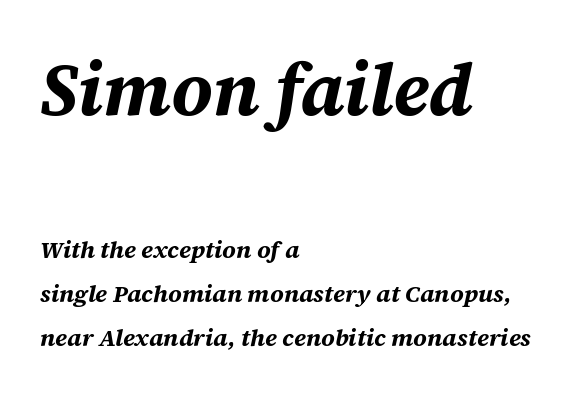
Bold? Absolutely — the strokes are thick and heavy. Descender tails drop into unmarked territory. Each word holds together tightly as a unit, with standard inter-letter gaps. Of the two passages, the one on top uses the larger point size. The letters advance in unequal steps, a hallmark of proportional type. Line beginnings align vertically; line endings do not.
